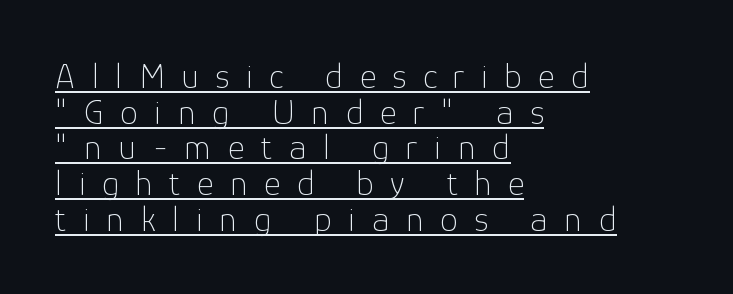
Tall strokes in this sample are plumb rather than angled. Rows of type sit shoulder to shoulder in the vertical direction. The characters are drawn with everyday or finer stroke widths. The setting favours the left margin, as ordinary paragraphs usually do.
